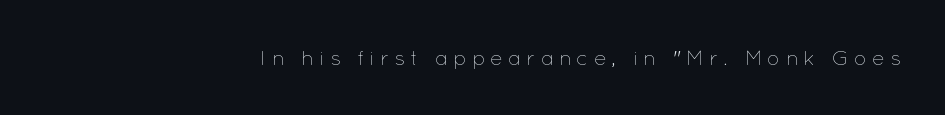
{"italic": "no", "bold": "no", "underline": "no", "align": "right", "letter_spacing": "wide", "letter_spacing_em": 0.24, "glyph_px": 21}
